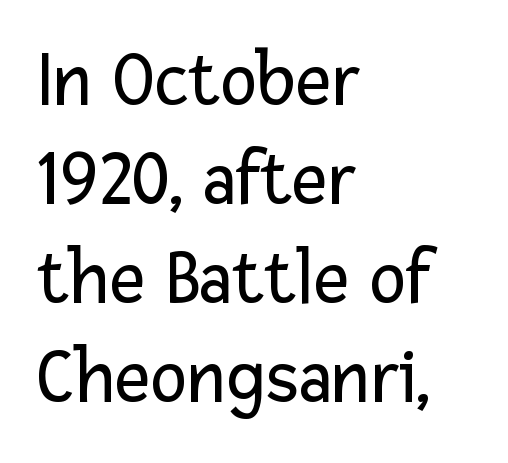
Does extra space separate the letters? No, they use regular spacing. The lines are quadded left. Leading: standard. The font sits on the lighter half of the weight spectrum, regular included.
